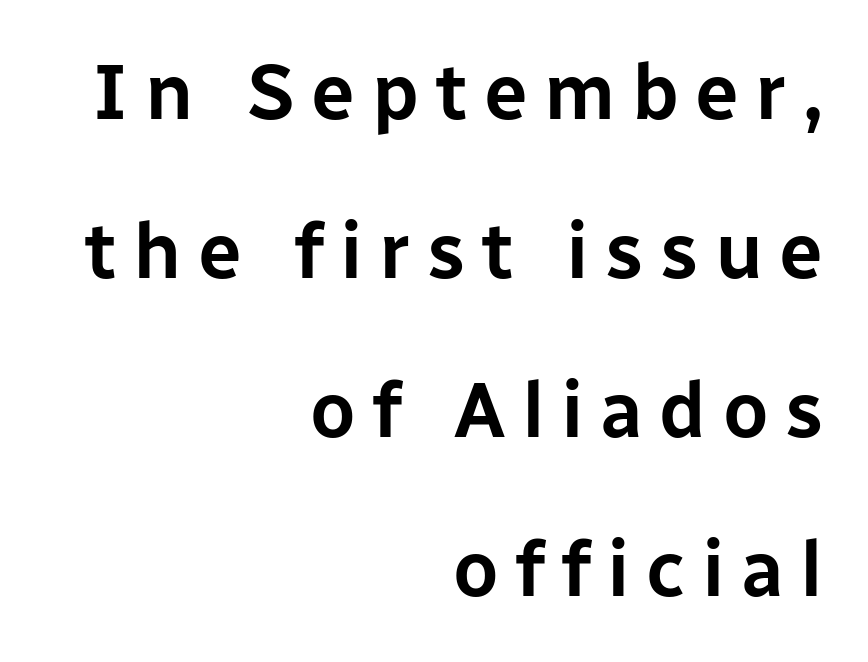
The image shows 78 px sans-serif type, upright; set right-aligned, loose line spacing (2.04x), unusually wide letter spacing (+0.21 em), not underlined; low stroke contrast and a medium x-height.
